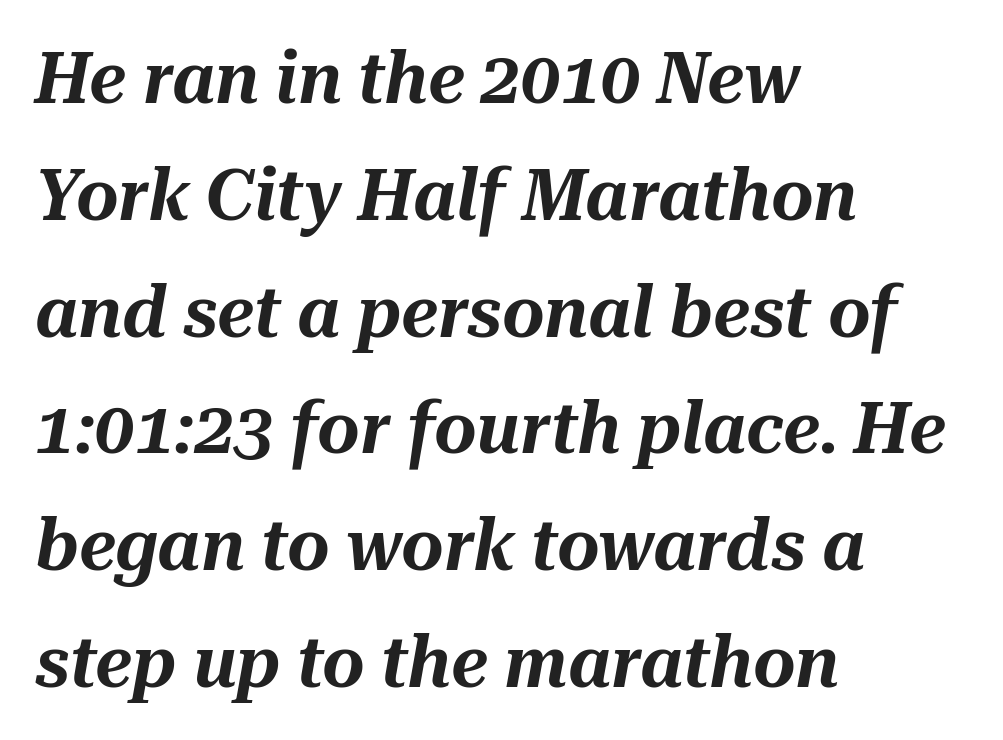
{"italic": "yes", "lean": "right", "slant_degrees": 10, "width": "normal", "stroke_contrast": "medium", "x_height": "medium", "monospaced": "no", "underline": "no", "align": "left", "line_spacing": "normal", "line_spacing_ratio": 1.6, "letter_spacing": "normal", "letter_spacing_em": 0.0, "glyph_px": 73}
